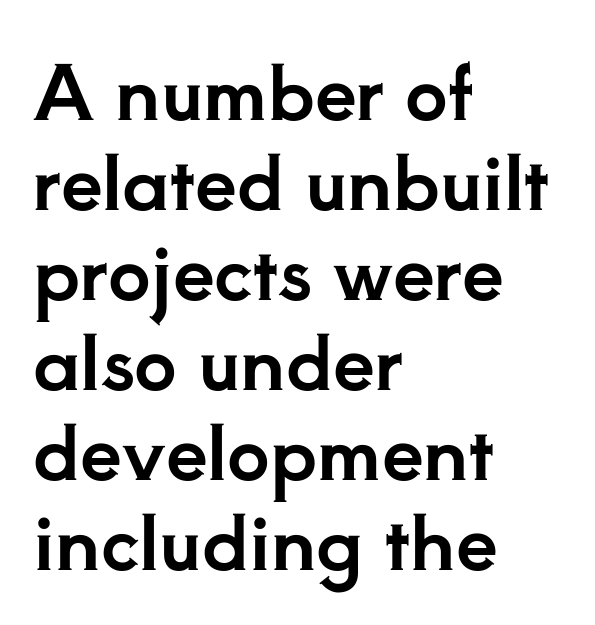
Q: Is the text italic (slanted)? A: No, it is upright.
Q: Is the typeface a serif or a sans-serif typeface? A: Serif.
Q: Is the text underlined? A: No.
Q: How is the paragraph aligned? A: Left-aligned.
Q: Is the spacing between letters normal or unusually wide? A: Normal.
Q: Width (condensed, normal, or wide)? A: Normal.
Q: Stroke contrast? A: Low.
Q: x-height? A: Small.
Q: Monospaced? A: No.
